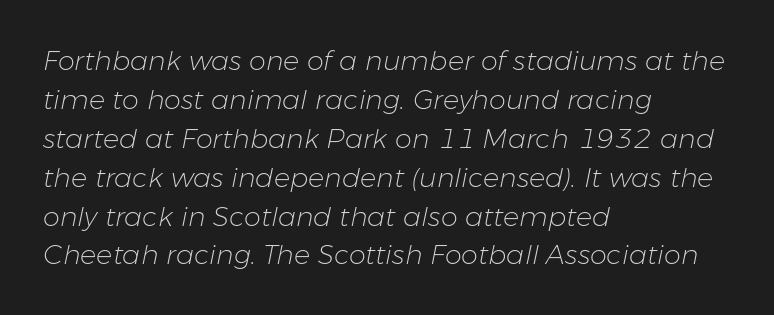
Reading down the block, your eye returns to a fixed left position each line. Nobody touched the tracking dial on this one. Regarding leading, the lines here are spaced in the standard way. This is not heavy type; no bold has been used.
